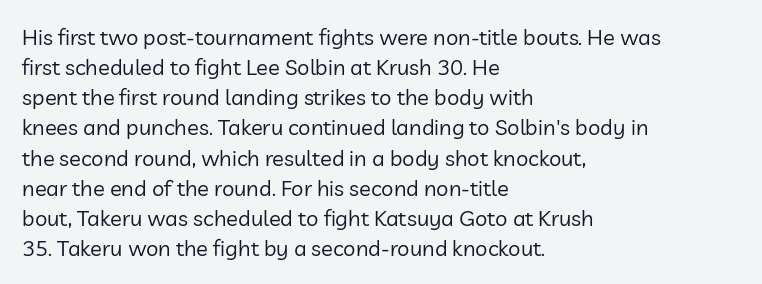
{"italic": "no", "bold": "no", "underline": "no", "align": "left", "line_spacing": "normal", "line_spacing_ratio": 1.37, "letter_spacing": "normal", "letter_spacing_em": 0.0, "glyph_px": 22}
